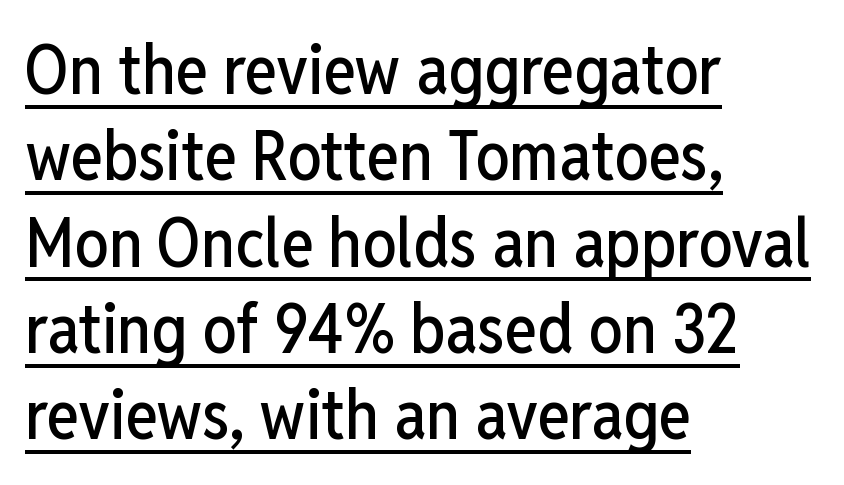
Q: Is the text italic (slanted)? A: No, it is upright.
Q: Is the typeface a serif or a sans-serif typeface? A: Sans-serif.
Q: Is the text underlined? A: Yes.
Q: How is the paragraph aligned? A: Left-aligned.
Q: Is the spacing between letters normal or unusually wide? A: Normal.
Q: Is the spacing between lines tight, normal or loose? A: Normal.
Q: Width (condensed, normal, or wide)? A: Condensed.
Q: Stroke contrast? A: Low.
Q: x-height? A: Medium.
Q: Monospaced? A: No.
